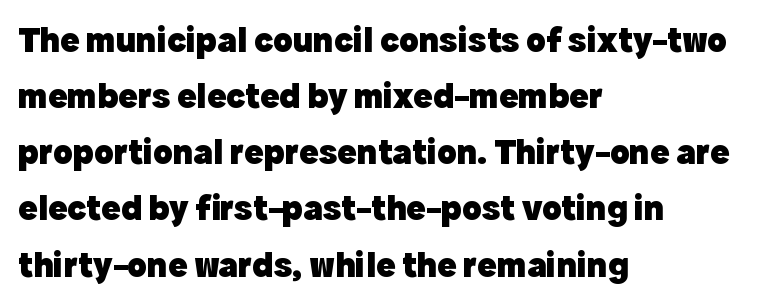
Q: Is the text bold? A: Yes.
Q: Is the text italic (slanted)? A: No, it is upright.
Q: Is the typeface a serif or a sans-serif typeface? A: Sans-serif.
Q: Is the text underlined? A: No.
Q: How is the paragraph aligned? A: Left-aligned.
Q: Is the spacing between letters normal or unusually wide? A: Normal.
Q: Is the spacing between lines tight, normal or loose? A: Normal.
Q: Width (condensed, normal, or wide)? A: Normal.
Q: x-height? A: Medium.
Q: Monospaced? A: No.
